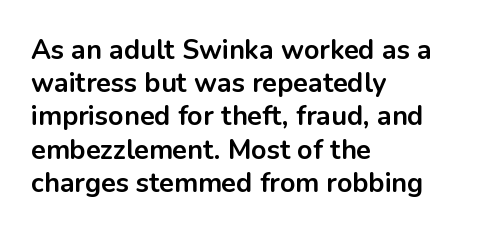
The image shows 27 px bold type, upright; set left-aligned, line spacing 1.23x, normal letter spacing, not underlined.
